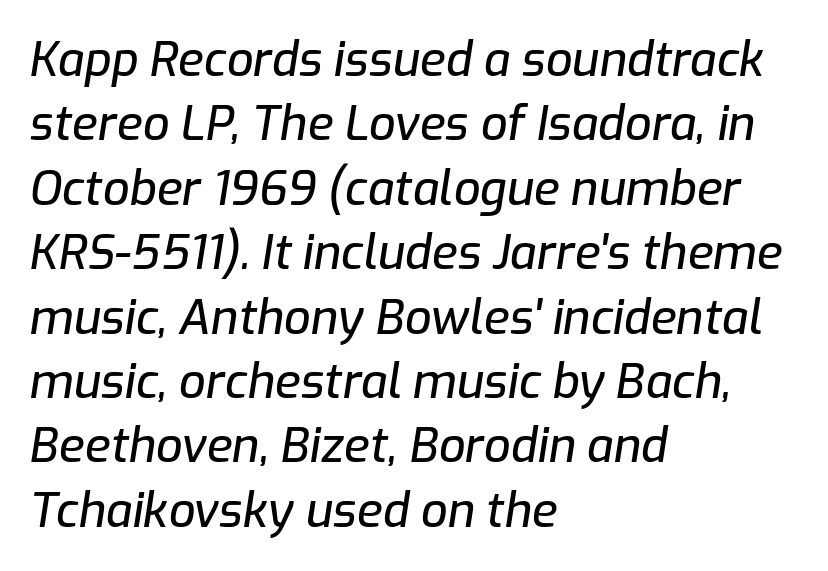
Honestly, the letter spacing is just normal — you wouldn't notice it. Compared with a centered layout, this one pins lines to the left instead. Any mark beneath the type? The region is blank. These lines sit exactly where default settings would place them.
